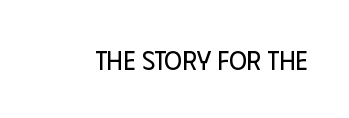
Q: Is the text bold? A: No.
Q: Is the text italic (slanted)? A: No, it is upright.
Q: Is the text underlined? A: No.
Q: Is the spacing between letters normal or unusually wide? A: Normal.
